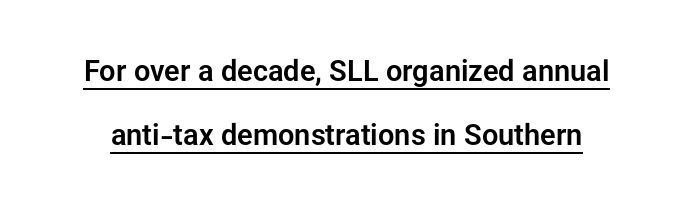
The face used here is a sans, in the tradition of grotesques and geometrics. Spacing verdict: proportional, widths tailored to each character. This is roman type, the default non-slanted kind. Caption: lettering with a line underneath. What's the leading like? Stretched, with rows far apart. Tracking here is standard; glyphs follow each other at the usual distance.
